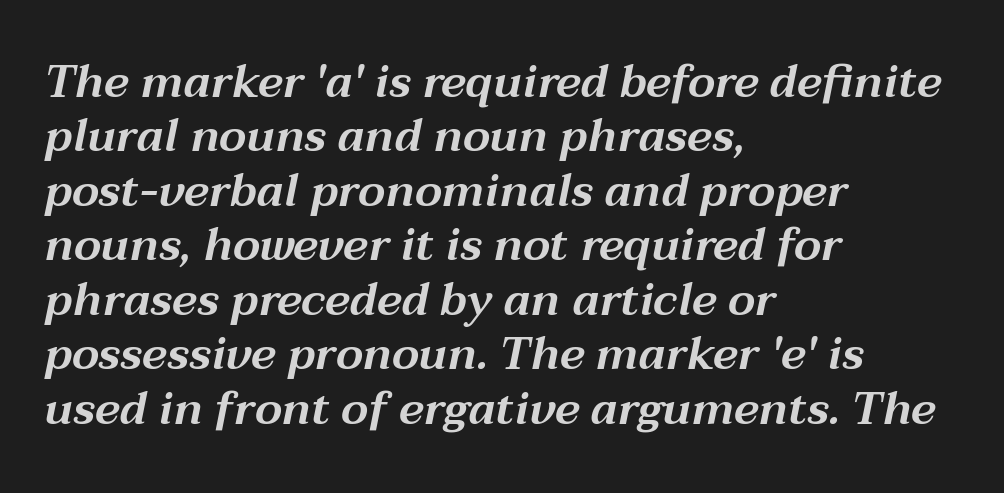
{"italic": "yes", "lean": "right", "slant_degrees": 12, "width": "wide", "stroke_contrast": "medium", "x_height": "medium", "monospaced": "no", "underline": "no", "align": "left", "line_spacing_ratio": 1.21, "letter_spacing": "normal", "letter_spacing_em": 0.0, "glyph_px": 45}
